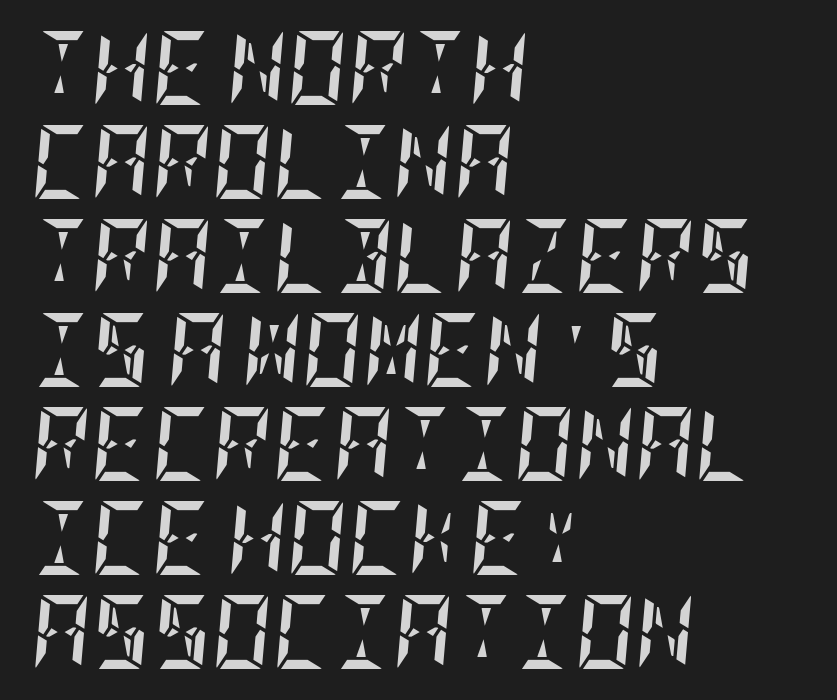
The image shows 74 px semibold, condensed type, italic (leaning right); set left-aligned, normal line spacing (1.27x), normal letter spacing, not underlined; low stroke contrast and a large x-height.
